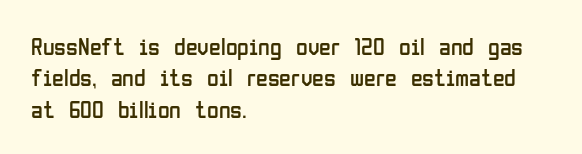
Q: Is the text bold? A: No.
Q: Is the text italic (slanted)? A: No, it is upright.
Q: Is the text underlined? A: No.
Q: How is the paragraph aligned? A: Left-aligned.
Q: Is the spacing between letters normal or unusually wide? A: Normal.
Q: Is the spacing between lines tight, normal or loose? A: Normal.
